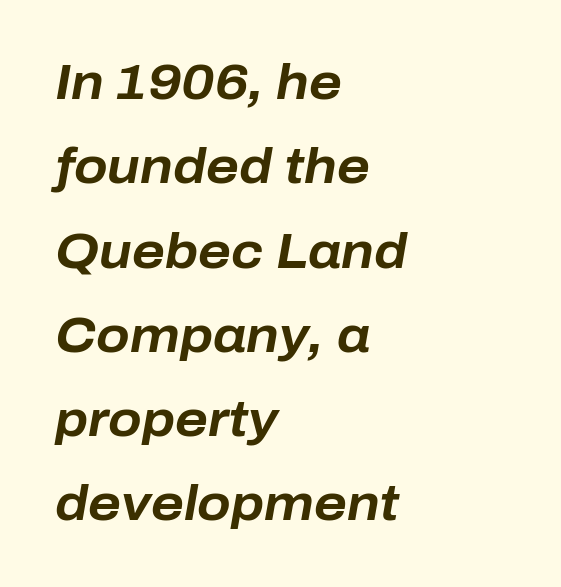
The image shows 49 px bold type, italic (leaning right); set left-aligned, line spacing 1.72x, normal letter spacing, not underlined; low stroke contrast and a medium x-height.
